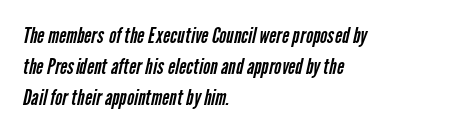
Q: Is the text bold? A: No.
Q: Is the text underlined? A: No.
Q: How is the paragraph aligned? A: Left-aligned.
Q: Is the spacing between letters normal or unusually wide? A: Normal.
Q: Is the spacing between lines tight, normal or loose? A: Normal.
